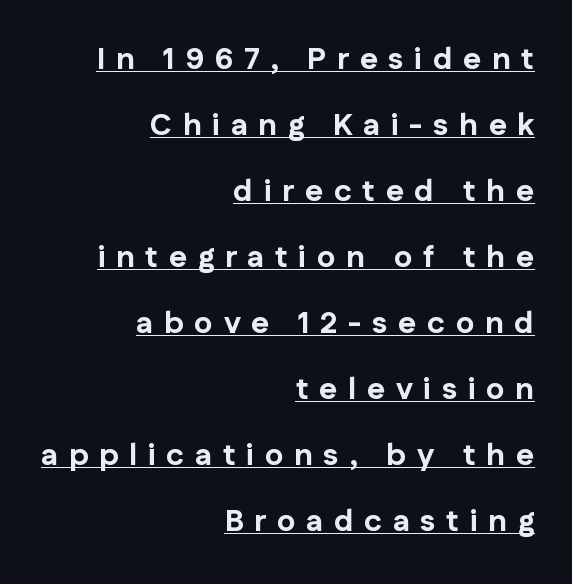
{"serif": "no", "italic": "no", "bold": "yes", "weight": "bold", "width": "normal", "stroke_contrast": "low", "x_height": "medium", "monospaced": "no", "underline": "yes", "align": "right", "line_spacing": "loose", "line_spacing_ratio": 2.13, "letter_spacing": "wide", "letter_spacing_em": 0.34, "glyph_px": 31}
